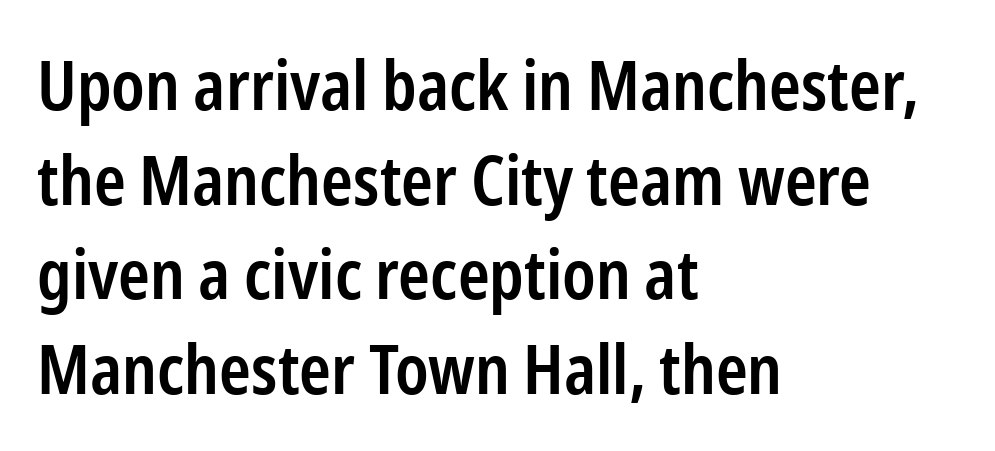
Q: Is the text bold? A: Semi-bold.
Q: Is the text italic (slanted)? A: No, it is upright.
Q: Is the typeface a serif or a sans-serif typeface? A: Sans-serif.
Q: Is the text underlined? A: No.
Q: How is the paragraph aligned? A: Left-aligned.
Q: Is the spacing between letters normal or unusually wide? A: Normal.
Q: Is the spacing between lines tight, normal or loose? A: Normal.
Q: Width (condensed, normal, or wide)? A: Condensed.
Q: Stroke contrast? A: Low.
Q: x-height? A: Medium.
Q: Monospaced? A: No.
